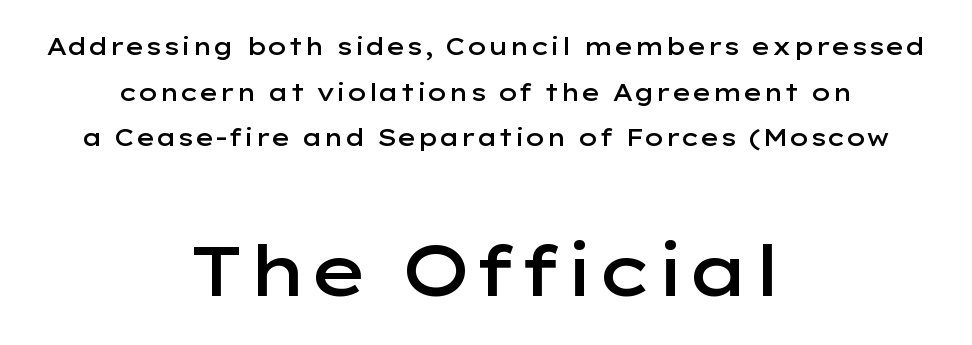
The zone under the glyphs is completely vacant. Note: no serifs on the glyphs. Notice how the stems are strictly vertical — no italics here. The passage shown is typed in a proportional face where columns would drift. Horizontally, the lines are justified to the midpoint only. Caption: standard tracking, unaltered.
